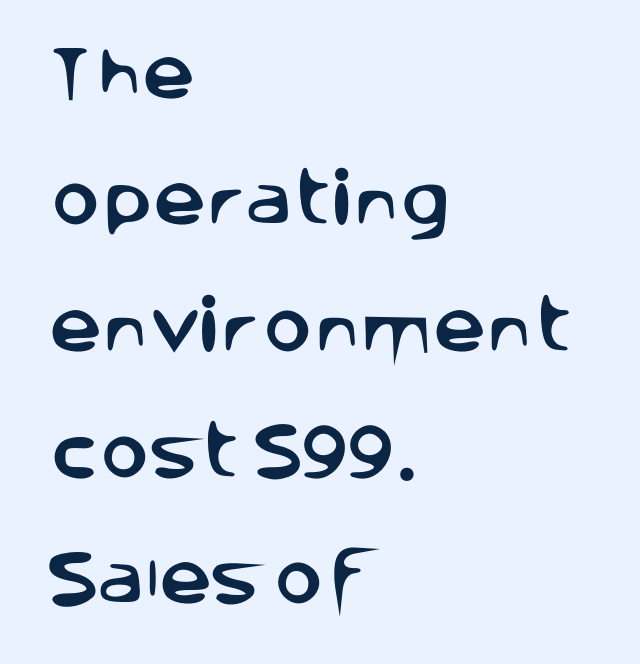
Q: Is the text italic (slanted)? A: No, it is upright.
Q: Is the typeface a serif or a sans-serif typeface? A: Sans-serif.
Q: Is the text underlined? A: No.
Q: How is the paragraph aligned? A: Left-aligned.
Q: Is the spacing between letters normal or unusually wide? A: Normal.
Q: Is the spacing between lines tight, normal or loose? A: Loose.
Q: Width (condensed, normal, or wide)? A: Normal.
Q: Stroke contrast? A: Low.
Q: x-height? A: Large.
Q: Monospaced? A: No.
